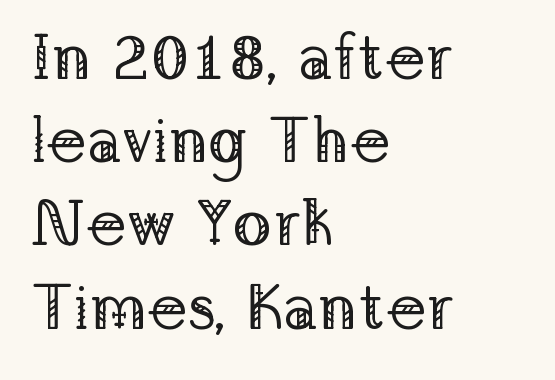
The image shows 65 px regular-weight serif type, upright; set left-aligned, normal line spacing (1.28x), normal letter spacing, not underlined; low stroke contrast and a medium x-height.
